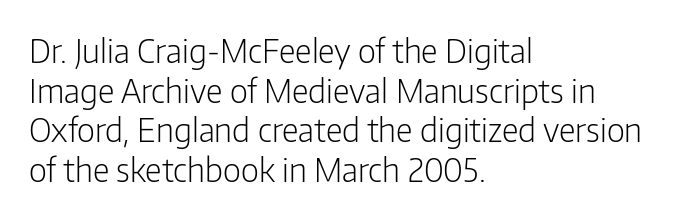
The lettering stays uniformly vertical, giving the passage a roman look. Each stroke keeps to a modest, everyday thickness or less. Observe the ordinary spacing: letters are neighbours, not strangers. Plain, unruled lines of type. Horizontal alignment here is leftward, the default for most running prose.
